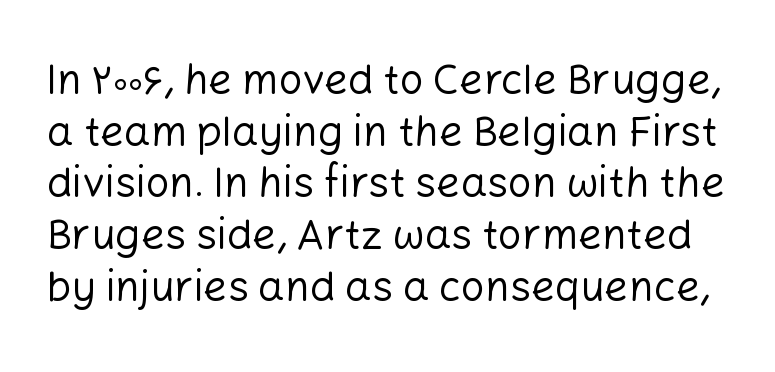
No letter is thick-stroked: the sample isn't bold. Posture: upright roman. Clear beneath every line of the passage. This sample uses a sans-serif face. The passage shown is typed in a proportional face where columns would drift.
